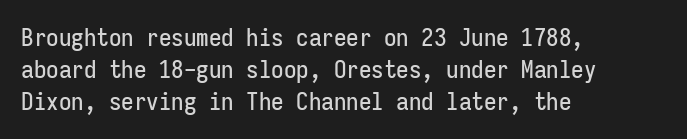
The image shows 25 px text type, upright; set left-aligned, normal line spacing (1.28x), normal letter spacing, not underlined.
